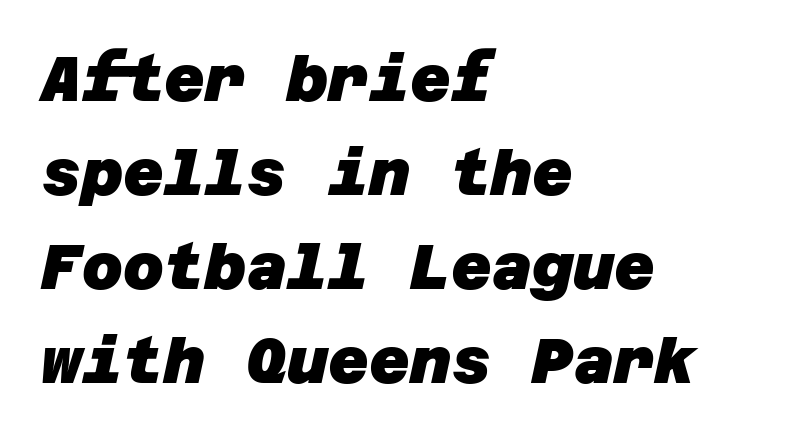
{"serif": "no", "bold": "yes", "weight": "heavy", "width": "normal", "stroke_contrast": "low", "x_height": "large", "underline": "no", "align": "left", "line_spacing": "normal", "line_spacing_ratio": 1.49, "letter_spacing": "normal", "letter_spacing_em": 0.0, "glyph_px": 63}
